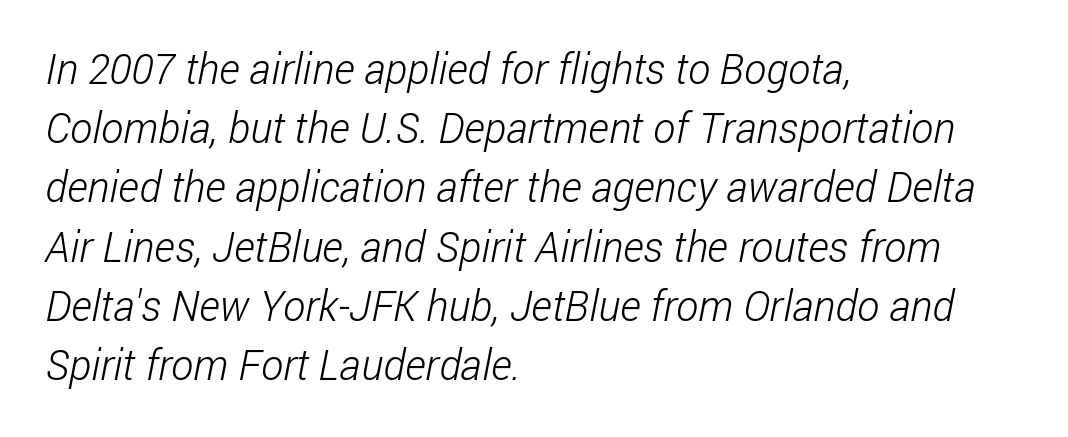
The image shows 42 px light, condensed sans-serif type; set left-aligned, normal line spacing (1.41x), normal letter spacing, not underlined; low stroke contrast and a medium x-height.
